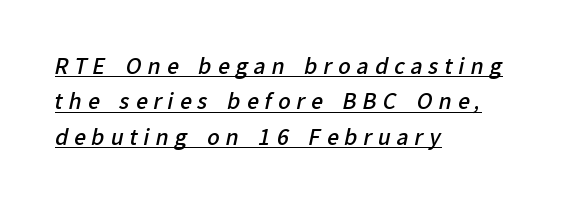
Q: Is the text bold? A: Semi-bold.
Q: Is the text underlined? A: Yes.
Q: How is the paragraph aligned? A: Left-aligned.
Q: Is the spacing between letters normal or unusually wide? A: Unusually wide.
Q: Is the spacing between lines tight, normal or loose? A: Normal.
